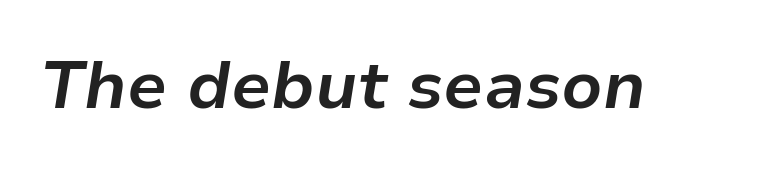
The image shows 67 px bold type, italic (leaning right); set normal letter spacing, not underlined; low stroke contrast and a medium x-height.
